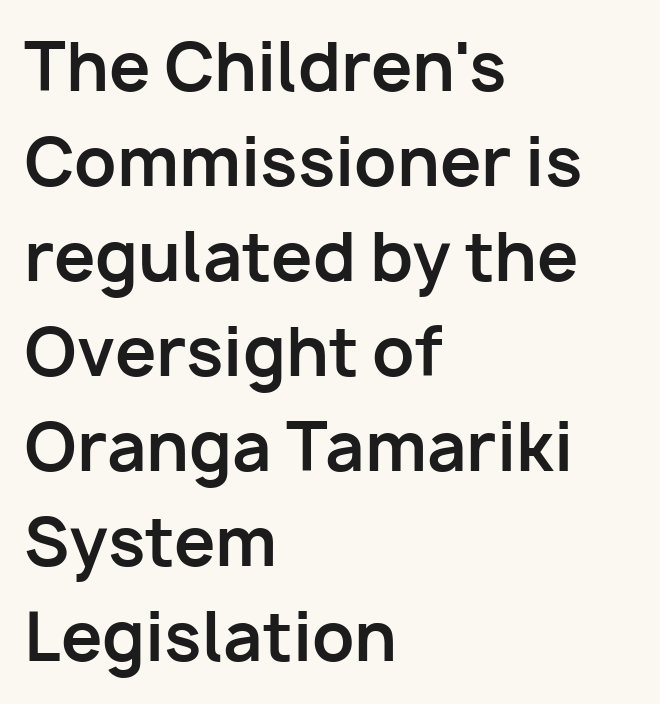
The letters stand upright; this is a roman face. This sample has the flowing, uneven cadence of proportional lettering. Look at the bottom of the vertical strokes: they stop flat, with no serifs. Look at the stroke-to-counter ratio: heavy, a bold.
